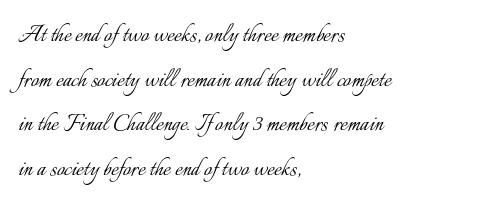
Here the glyphs are tracked normally, forming tight word shapes. The text block is weighted toward the left margin, trailing off unevenly rightward. Is this a fixed-width face? No — the glyphs have proportional, varying widths. Is there much room between lines? A standard amount, neither cramped nor airy.
